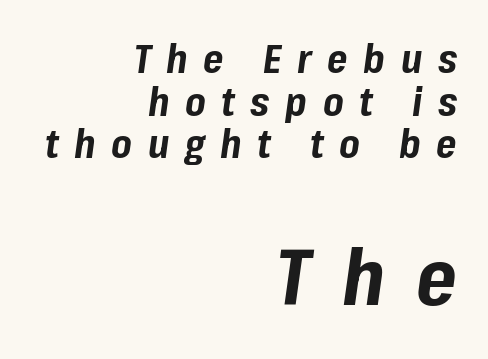
Each new line begins almost immediately beneath the previous one. There is plenty of visible air inserted between adjacent glyphs. The whole block is typeset with a tilt. Heft: maximum for text — a bold. Nobody drew a line under any word here. The passage shown begins with its smaller block and ends with its larger one.
